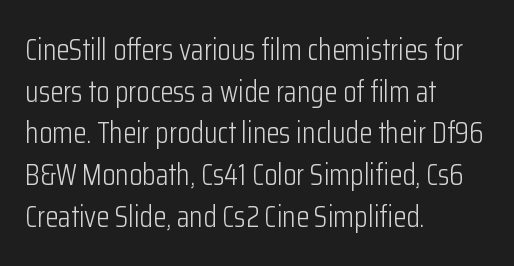
The image shows 30 px light, condensed sans-serif type, upright; set left-aligned, normal line spacing (1.39x), normal letter spacing, not underlined; low stroke contrast and a medium x-height.
